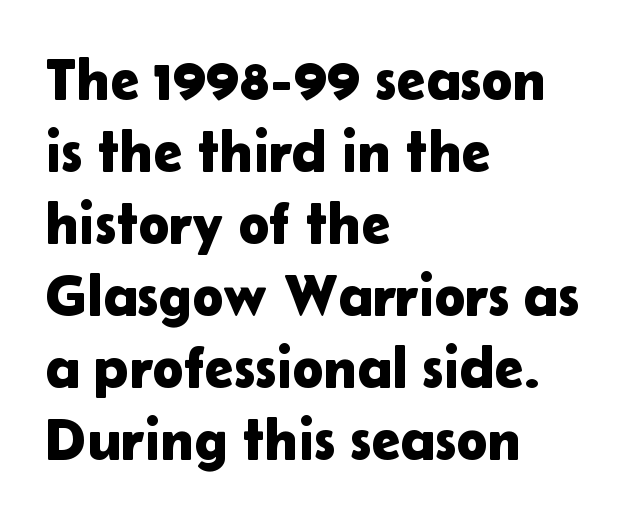
{"serif": "no", "italic": "no", "width": "normal", "stroke_contrast": "low", "x_height": "medium", "monospaced": "no", "underline": "no", "align": "left", "line_spacing_ratio": 1.22, "letter_spacing": "normal", "letter_spacing_em": 0.0, "glyph_px": 59}
